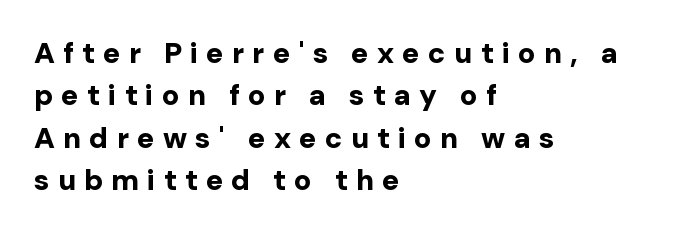
Q: Is the text bold? A: Yes.
Q: Is the text italic (slanted)? A: No, it is upright.
Q: Is the typeface a serif or a sans-serif typeface? A: Sans-serif.
Q: Is the text underlined? A: No.
Q: How is the paragraph aligned? A: Left-aligned.
Q: Is the spacing between letters normal or unusually wide? A: Unusually wide.
Q: Is the spacing between lines tight, normal or loose? A: Normal.
Q: Width (condensed, normal, or wide)? A: Normal.
Q: Stroke contrast? A: Low.
Q: x-height? A: Medium.
Q: Monospaced? A: No.
